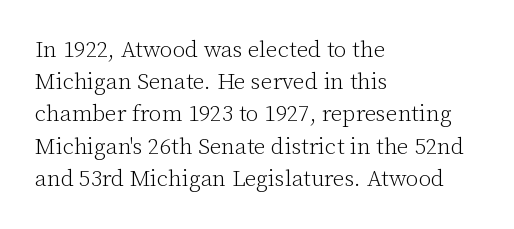
Regarding leading, the lines here are spaced in the standard way. The setting favours the left margin, as ordinary paragraphs usually do. The typeface has the unassuming heft of standard copy or less. The tracking reads as untouched default to a designer's eye. Type without underlining. Vertical strokes here are truly vertical.
